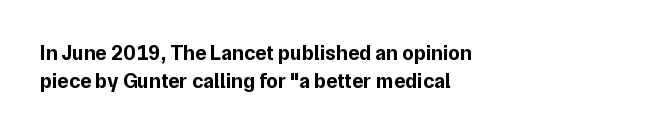
Q: Is the text bold? A: Yes.
Q: Is the text italic (slanted)? A: No, it is upright.
Q: Is the text underlined? A: No.
Q: How is the paragraph aligned? A: Left-aligned.
Q: Is the spacing between letters normal or unusually wide? A: Normal.
Q: Is the spacing between lines tight, normal or loose? A: Normal.
